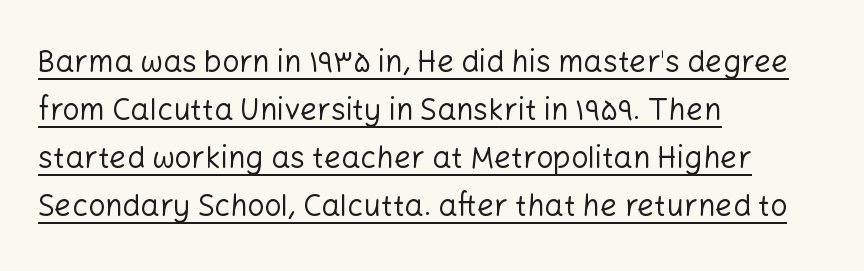
Q: Is the text bold? A: No.
Q: Is the text italic (slanted)? A: No, it is upright.
Q: Is the typeface a serif or a sans-serif typeface? A: Sans-serif.
Q: Is the text underlined? A: Yes.
Q: How is the paragraph aligned? A: Left-aligned.
Q: Is the spacing between letters normal or unusually wide? A: Normal.
Q: Is the spacing between lines tight, normal or loose? A: Normal.
Q: Width (condensed, normal, or wide)? A: Normal.
Q: Stroke contrast? A: Low.
Q: x-height? A: Medium.
Q: Monospaced? A: No.
